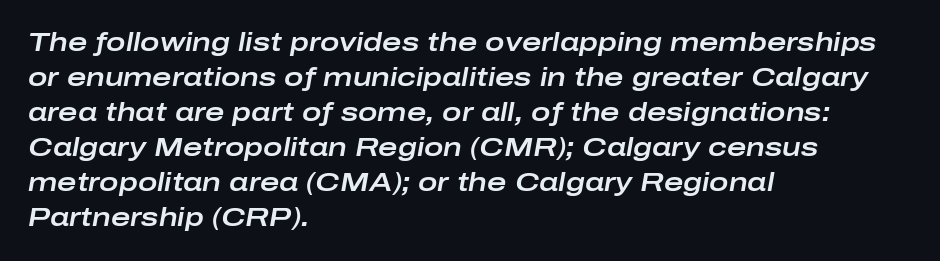
Yep, that's italic — everything's leaning. In CSS terms this would be text-align: left. Descenders are the only things crossing below the line. Vertically, the passage feels balanced, rows spaced as you'd expect. Each word holds together tightly as a unit, with standard inter-letter gaps.
